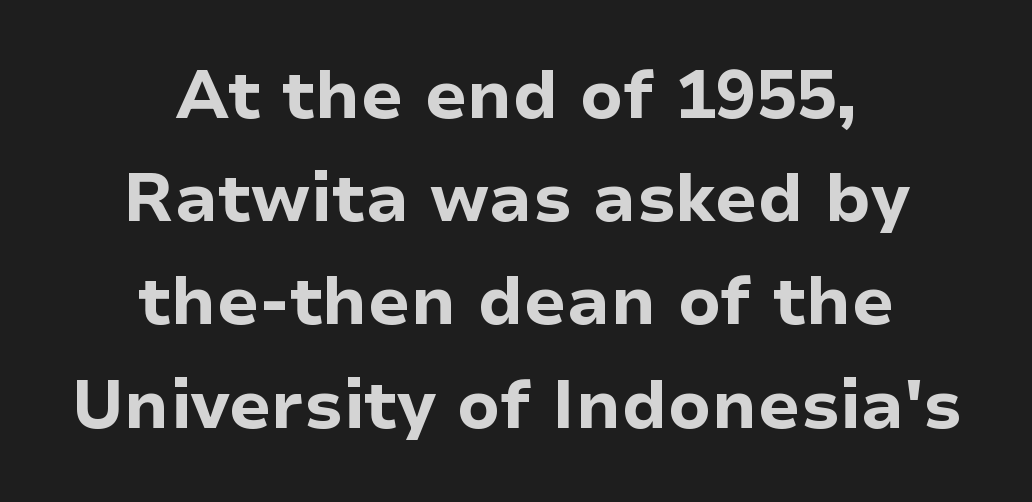
Q: Is the text bold? A: Yes.
Q: Is the text italic (slanted)? A: No, it is upright.
Q: Is the typeface a serif or a sans-serif typeface? A: Sans-serif.
Q: Is the text underlined? A: No.
Q: How is the paragraph aligned? A: Centered.
Q: Is the spacing between letters normal or unusually wide? A: Normal.
Q: Is the spacing between lines tight, normal or loose? A: Normal.
Q: Width (condensed, normal, or wide)? A: Normal.
Q: Stroke contrast? A: Low.
Q: x-height? A: Medium.
Q: Monospaced? A: No.
